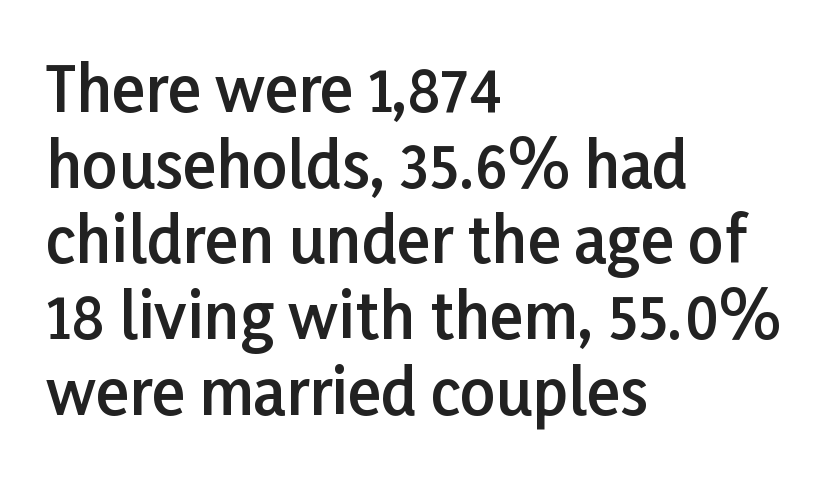
The image shows 62 px semibold sans-serif type, upright; set left-aligned, line spacing 1.22x, normal letter spacing, not underlined; low stroke contrast and a medium x-height.
